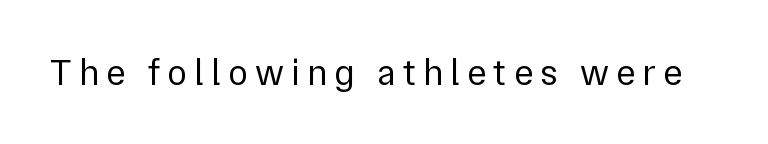
{"serif": "no", "italic": "no", "bold": "no", "weight": "regular", "width": "normal", "stroke_contrast": "low", "x_height": "medium", "monospaced": "no", "underline": "no", "glyph_px": 37}
